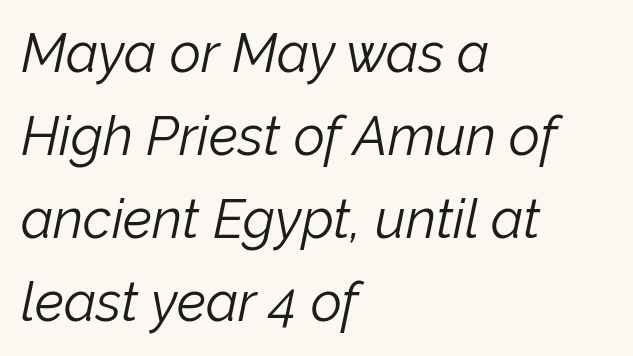
{"italic": "yes", "lean": "right", "slant_degrees": 12, "bold": "no", "weight": "light", "width": "normal", "stroke_contrast": "low", "x_height": "medium", "monospaced": "no", "underline": "no", "align": "left", "line_spacing": "normal", "line_spacing_ratio": 1.54, "letter_spacing": "normal", "letter_spacing_em": 0.0, "glyph_px": 54}
